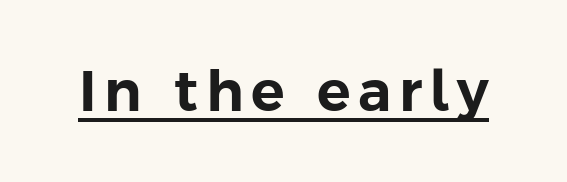
Q: Is the text italic (slanted)? A: No, it is upright.
Q: Is the typeface a serif or a sans-serif typeface? A: Sans-serif.
Q: Is the text underlined? A: Yes.
Q: Width (condensed, normal, or wide)? A: Normal.
Q: Stroke contrast? A: Low.
Q: x-height? A: Medium.
Q: Monospaced? A: No.
